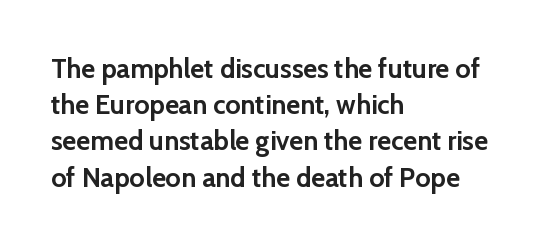
The image shows 27 px bold type, upright; set left-aligned, normal line spacing (1.34x), normal letter spacing, not underlined.
